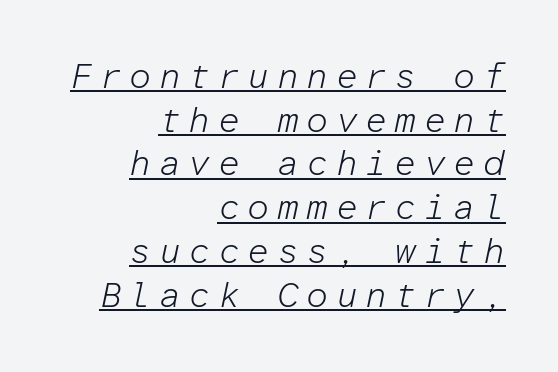
{"italic": "yes", "lean": "right", "slant_degrees": 12, "bold": "no", "weight": "light", "width": "normal", "stroke_contrast": "low", "x_height": "medium", "monospaced": "yes", "underline": "yes", "align": "right", "line_spacing": "normal", "line_spacing_ratio": 1.25, "letter_spacing": "wide", "letter_spacing_em": 0.21, "glyph_px": 35}
